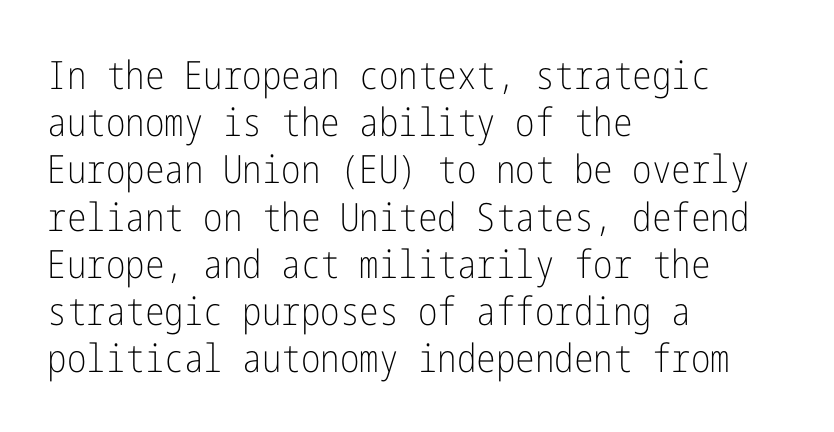
The image shows 39 px light, condensed sans-serif type, upright; set left-aligned, line spacing 1.21x, normal letter spacing, not underlined; low stroke contrast and a medium x-height.
